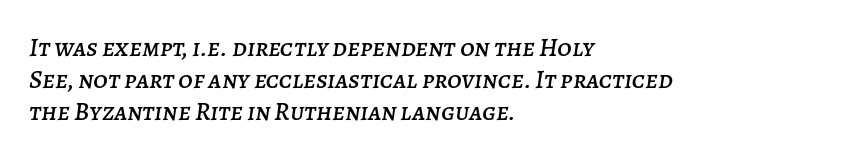
The image shows 26 px text type, italic (leaning right); set left-aligned, line spacing 1.23x, normal letter spacing, not underlined.
